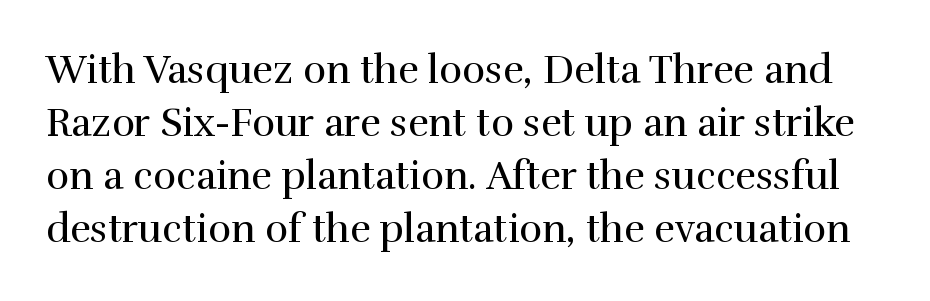
A normal amount of white space separates one row of letters from the next. Bold? No — there's no thickening of the strokes. Regarding serifs, this sample has them. Look at the tracking — it's just the regular setting, nothing added. Unmarked baselines from the first word to the last. The lettering holds an erect, upright posture throughout.
